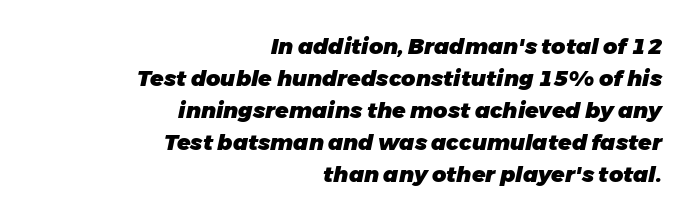
Q: Is the text bold? A: Yes.
Q: Is the text italic (slanted)? A: Yes, it leans right by about 11 degrees.
Q: Is the text underlined? A: No.
Q: How is the paragraph aligned? A: Right-aligned.
Q: Is the spacing between letters normal or unusually wide? A: Normal.
Q: Is the spacing between lines tight, normal or loose? A: Normal.
